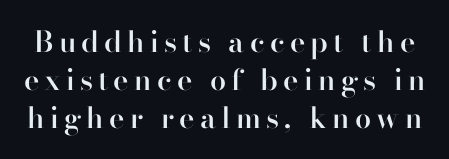
Q: Is the text bold? A: Semi-bold.
Q: Is the text italic (slanted)? A: No, it is upright.
Q: Is the typeface a serif or a sans-serif typeface? A: Serif.
Q: Is the text underlined? A: No.
Q: Is the spacing between lines tight, normal or loose? A: Normal.
Q: Width (condensed, normal, or wide)? A: Normal.
Q: Stroke contrast? A: High.
Q: x-height? A: Small.
Q: Monospaced? A: No.
